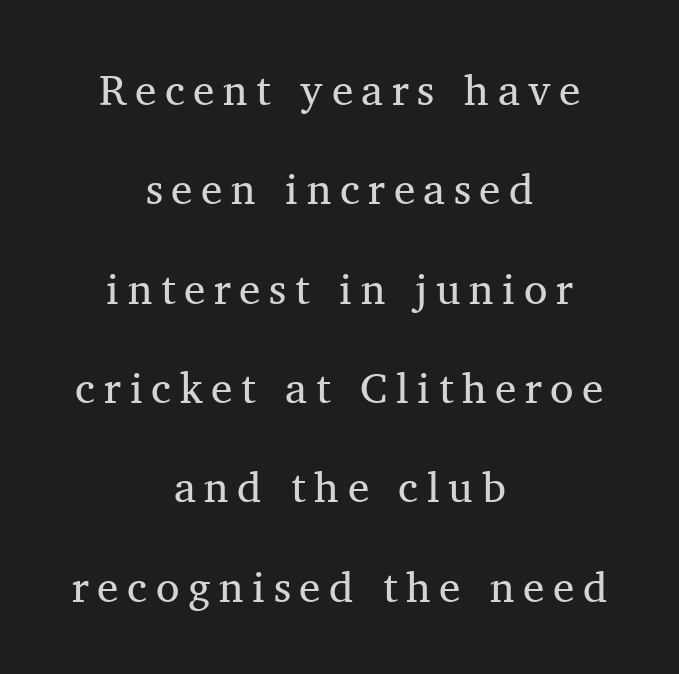
These lines stack symmetrically, like a column narrowing and widening about its center. Check under the words: just untouched page. Note the varied advance widths — an 'i' is clearly narrower than an 'm'. Compared with typical paragraphs, the rows here are farther apart. The type family on display is of the serif kind. This is the regular roman posture of the typeface.
